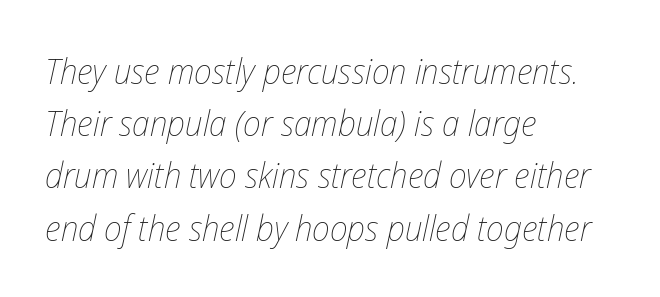
The image shows 36 px thin, condensed type, italic (leaning right); set left-aligned, normal line spacing (1.45x), normal letter spacing, not underlined; low stroke contrast and a medium x-height.
